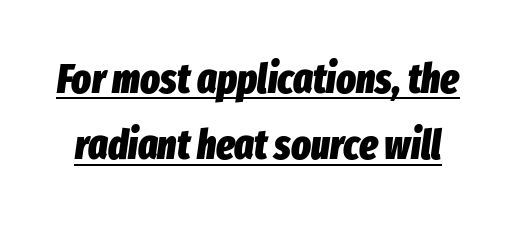
The image shows 41 px heavy, condensed type, italic (leaning right); set normal line spacing (1.62x), normal letter spacing, underlined; low stroke contrast and a medium x-height.
